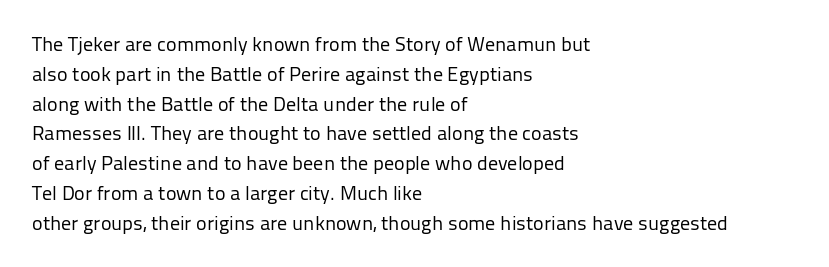
{"italic": "no", "bold": "no", "underline": "no", "align": "left", "line_spacing": "normal", "line_spacing_ratio": 1.49, "letter_spacing": "normal", "letter_spacing_em": 0.0, "glyph_px": 20}
